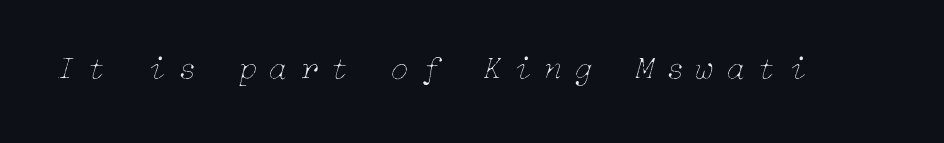
Q: Is the text bold? A: No.
Q: Is the text italic (slanted)? A: Yes, it leans right by about 15 degrees.
Q: Is the text underlined? A: No.
Q: Is the spacing between letters normal or unusually wide? A: Unusually wide.
Q: Width (condensed, normal, or wide)? A: Normal.
Q: Stroke contrast? A: Low.
Q: x-height? A: Medium.
